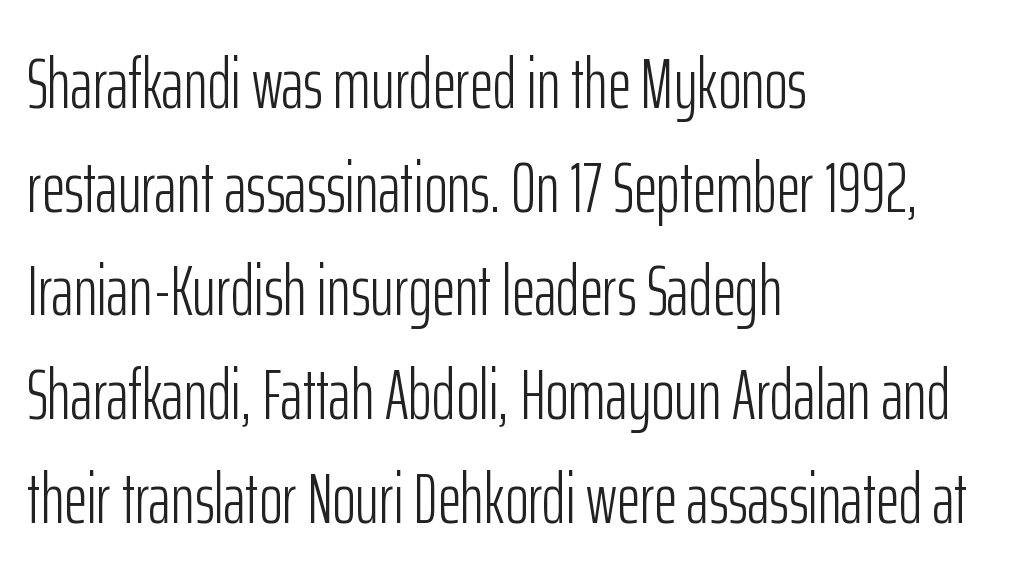
Vertical strokes here are truly vertical. Leading matches the norm, producing a regular column. A clean baseline with only descenders dipping below it. The type is set solid horizontally, with unmodified tracking. Reading down the block, your eye returns to a fixed left position each line. Varying glyph widths throughout — classic text-font behaviour.
